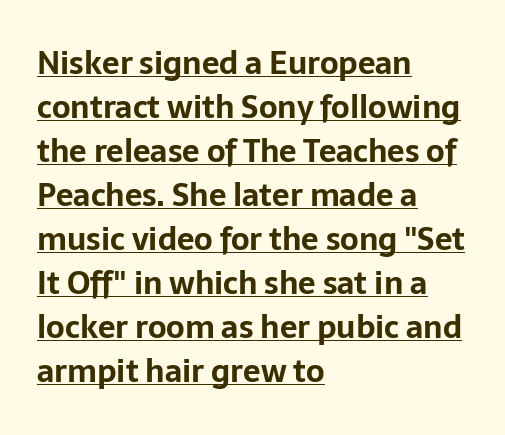
A continuous stroke trails under the words, as in a hyperlink. If you measured baseline to baseline, you'd find a middling distance. Is the block centered? No — it sits flush against the left margin. Honestly, the letter spacing is just normal — you wouldn't notice it.
